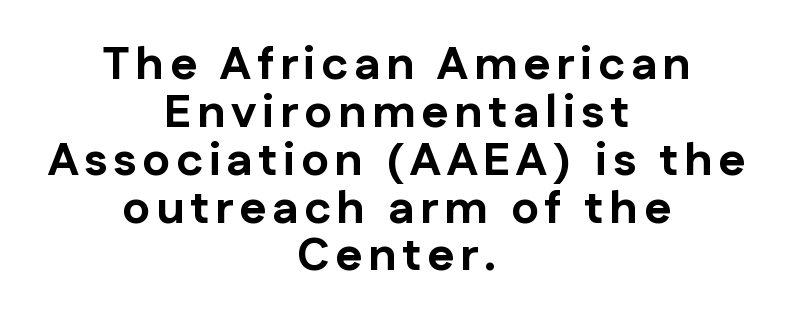
The glyphs are unaccompanied by any horizontal stroke below them. Look at the stroke-to-counter ratio: heavy, a bold. The line-height multiplier appears low, near solid setting. These lines are composed in type without serifs. Think of a printed novel: that variable character pitch is what you see here. Visually the block forms a symmetrical silhouette, jagged on both flanks.
